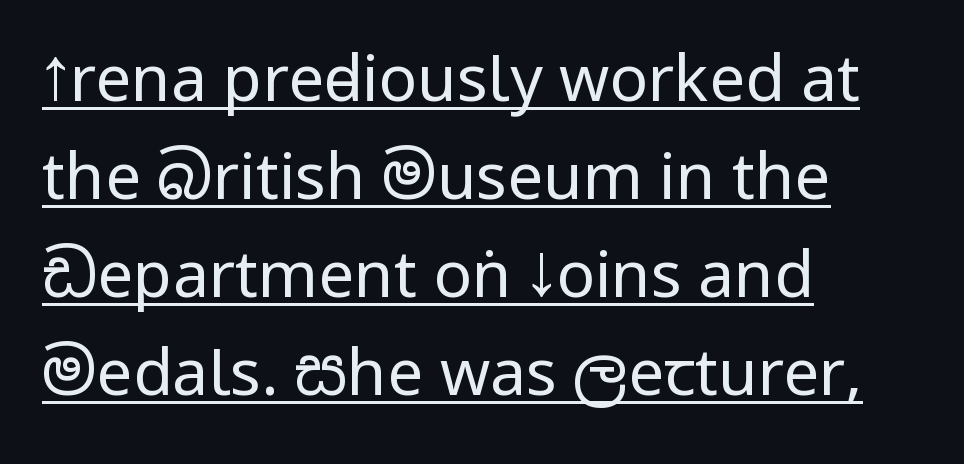
No extra ink here — the face is not bold. These lines are set flush left with a ragged right edge. The letterforms sit shoulder to shoulder at normal distance. This block has exactly the height ordinary leading produces. Somebody hit Ctrl+U on this one — the words are underlined. Italic: no, the glyphs are upright roman.
